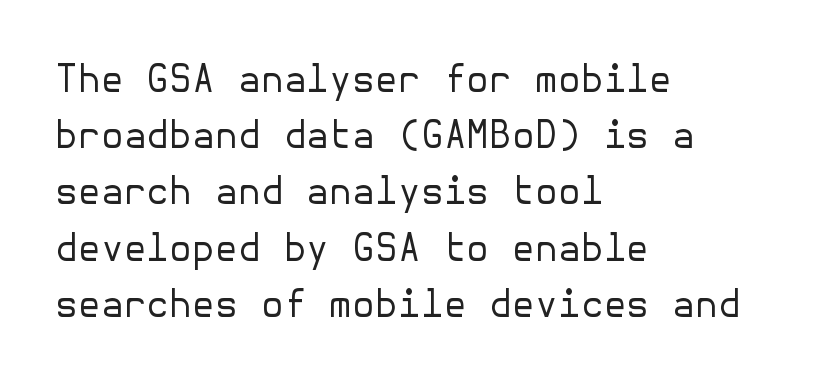
{"serif": "no", "italic": "no", "bold": "no", "weight": "regular", "width": "normal", "stroke_contrast": "low", "x_height": "medium", "underline": "no", "align": "left", "line_spacing": "normal", "line_spacing_ratio": 1.52, "letter_spacing": "normal", "letter_spacing_em": 0.0, "glyph_px": 37}
